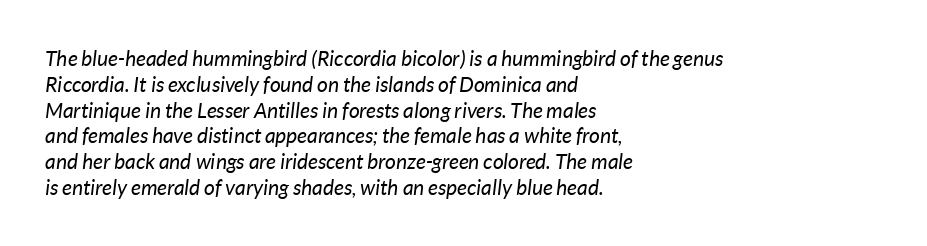
Words appear dense and cohesive because spacing is normal. Is this a heavy cut? Hardly; it is regular or lighter. The typesetter chose a ragged-right arrangement here. You can tell it's italic because the verticals aren't actually vertical.
